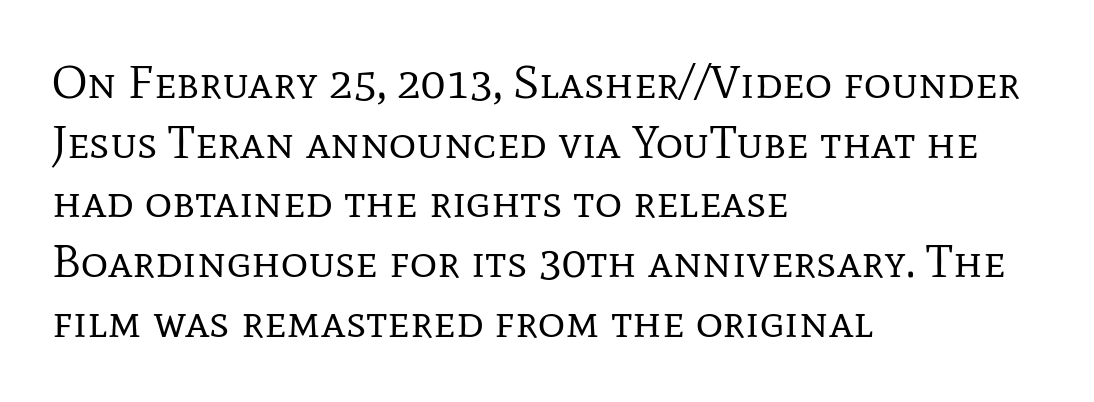
The typesetting does not lean heavy: it is not bold. Does the copy run flush right? No — it runs flush left. Unlike a clean sans, this face finishes its strokes with serifs. This block has exactly the height ordinary leading produces.
